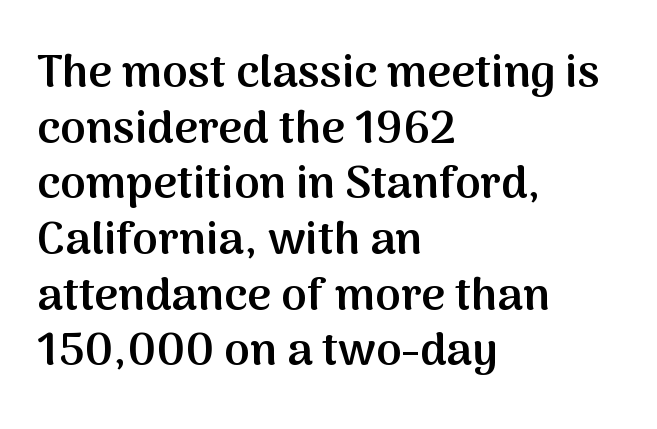
{"serif": "no", "italic": "no", "bold": "semi", "weight": "semibold", "width": "normal", "stroke_contrast": "medium", "x_height": "medium", "monospaced": "no", "underline": "no", "align": "left", "line_spacing_ratio": 1.21, "letter_spacing": "normal", "letter_spacing_em": 0.0, "glyph_px": 46}
